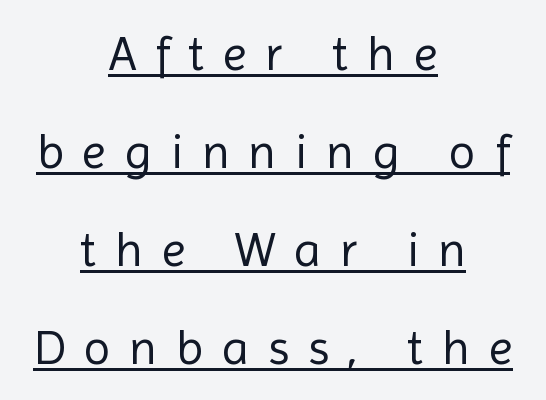
{"serif": "no", "italic": "no", "bold": "no", "weight": "regular", "width": "normal", "x_height": "medium", "monospaced": "no", "underline": "yes", "align": "center", "line_spacing": "loose", "line_spacing_ratio": 2.0, "letter_spacing": "wide", "letter_spacing_em": 0.38, "glyph_px": 49}
